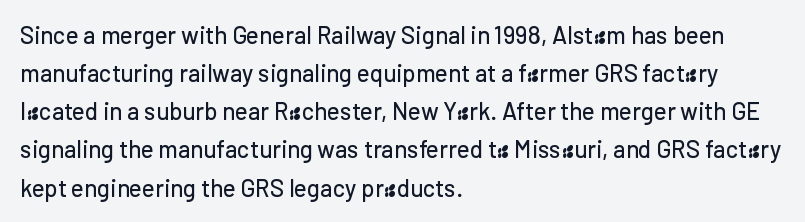
The image shows 24 px text type, upright; set left-aligned, normal line spacing (1.59x), normal letter spacing, not underlined.
